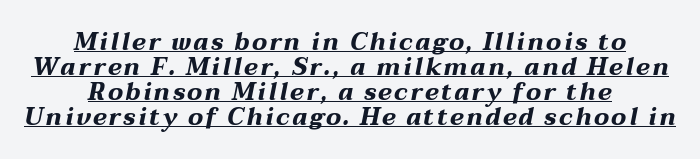
The image shows 24 px bold type, italic (leaning right); set centered, tight line spacing (1.04x), underlined.
